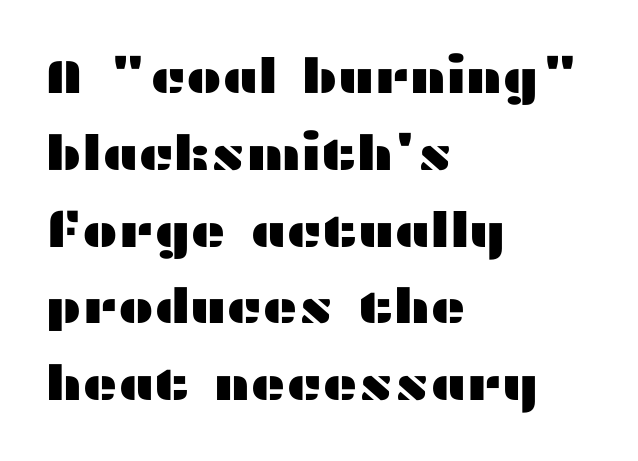
Q: Is the text italic (slanted)? A: No, it is upright.
Q: Is the typeface a serif or a sans-serif typeface? A: Sans-serif.
Q: Is the text underlined? A: No.
Q: How is the paragraph aligned? A: Left-aligned.
Q: Is the spacing between letters normal or unusually wide? A: Normal.
Q: Is the spacing between lines tight, normal or loose? A: Normal.
Q: Width (condensed, normal, or wide)? A: Wide.
Q: Stroke contrast? A: Medium.
Q: x-height? A: Medium.
Q: Monospaced? A: No.
